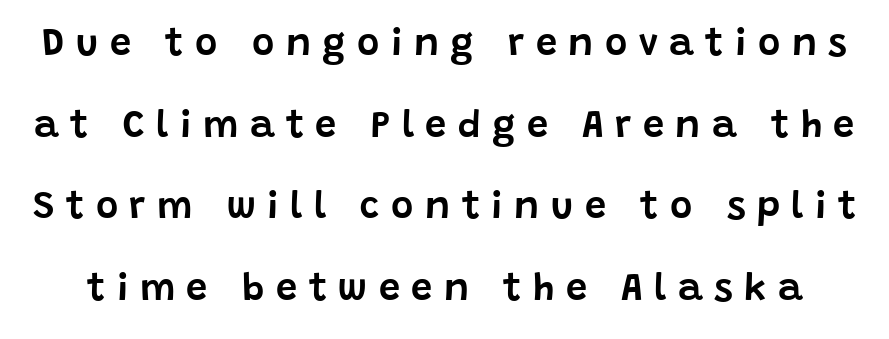
{"serif": "no", "italic": "no", "width": "normal", "stroke_contrast": "low", "x_height": "large", "monospaced": "no", "underline": "no", "line_spacing": "loose", "line_spacing_ratio": 2.15, "letter_spacing": "wide", "letter_spacing_em": 0.3, "glyph_px": 38}
